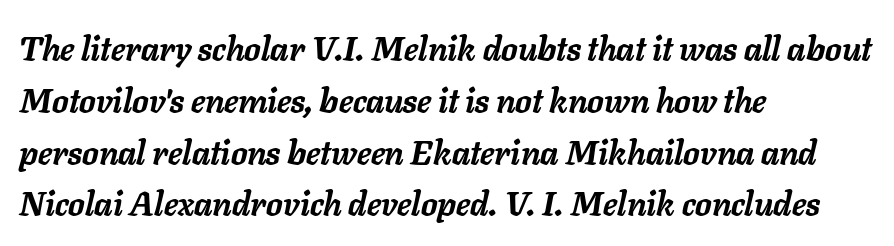
The image shows 33 px semibold type, italic (leaning right); set left-aligned, normal line spacing (1.57x), normal letter spacing, not underlined; low stroke contrast and a medium x-height.
